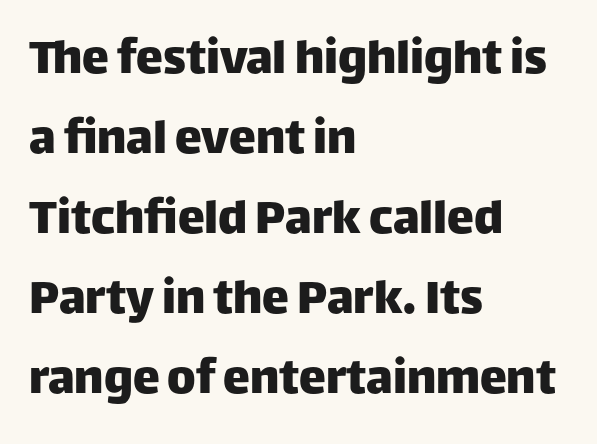
{"serif": "no", "italic": "no", "width": "normal", "stroke_contrast": "low", "x_height": "large", "monospaced": "no", "underline": "no", "align": "left", "line_spacing": "normal", "line_spacing_ratio": 1.48, "letter_spacing": "normal", "letter_spacing_em": 0.0, "glyph_px": 54}
